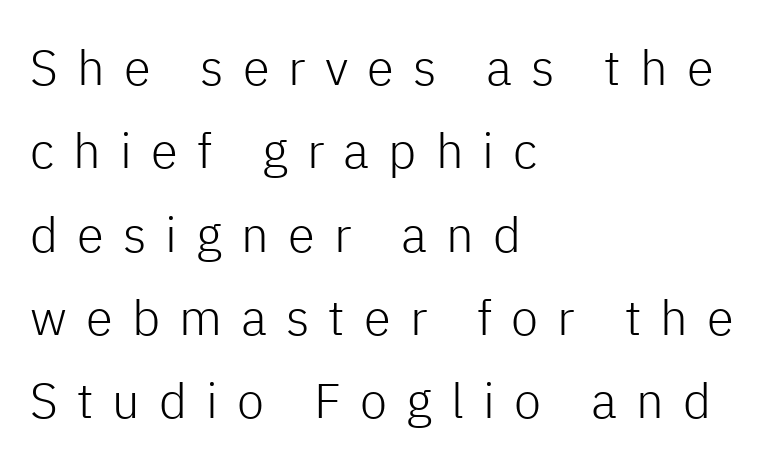
The image shows 49 px light sans-serif type, upright; set left-aligned, normal line spacing (1.7x), unusually wide letter spacing (+0.39 em), not underlined; low stroke contrast and a medium x-height.
